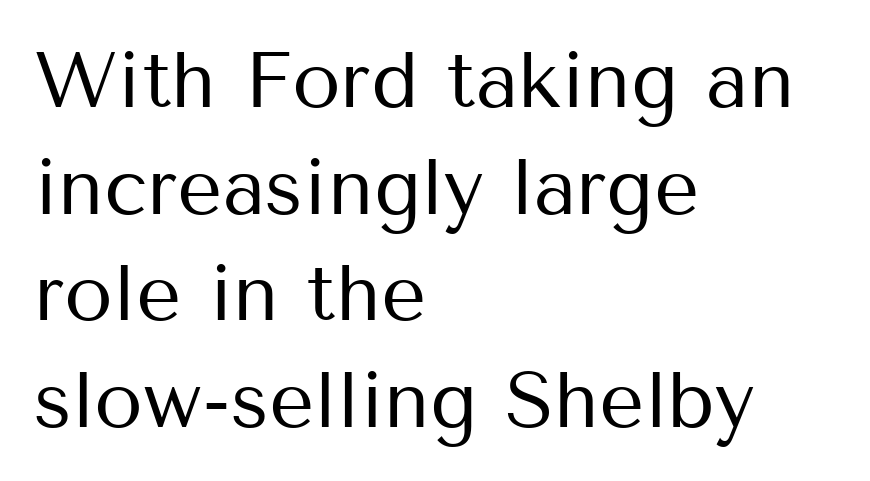
Summary of weight: not heavy and not bold. The foot of each line stays bare and open. Spacing between characters is what you'd get straight out of the box. The lines sit at an ordinary, default distance from one another. Each letter keeps its own natural width here, so spacing adapts to shape.
